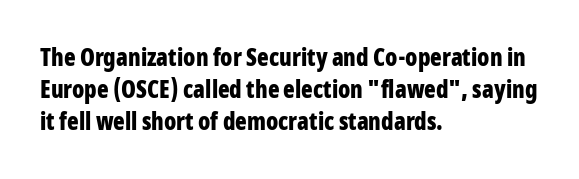
{"italic": "no", "bold": "yes", "underline": "no", "align": "left", "line_spacing": "normal", "line_spacing_ratio": 1.34, "letter_spacing": "normal", "letter_spacing_em": 0.0, "glyph_px": 24}
